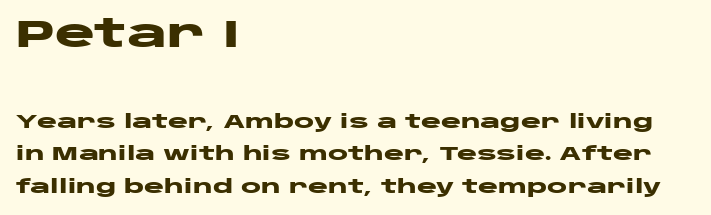
Q: Is the text bold? A: Yes.
Q: Is the text italic (slanted)? A: No, it is upright.
Q: Is the typeface a serif or a sans-serif typeface? A: Sans-serif.
Q: Is the text underlined? A: No.
Q: How is the paragraph aligned? A: Left-aligned.
Q: Is the spacing between letters normal or unusually wide? A: Normal.
Q: Which block of text is set in a larger size, the first (top) or the second (bottom)? A: The first (top) one.
Q: Width (condensed, normal, or wide)? A: Wide.
Q: Stroke contrast? A: Low.
Q: x-height? A: Large.
Q: Monospaced? A: No.
